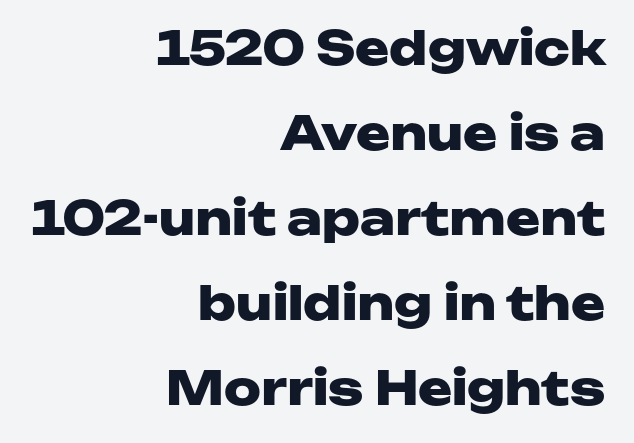
{"serif": "no", "italic": "no", "bold": "yes", "weight": "heavy", "width": "wide", "stroke_contrast": "low", "x_height": "medium", "monospaced": "no", "underline": "no", "align": "right", "line_spacing_ratio": 1.85, "letter_spacing": "normal", "letter_spacing_em": 0.0, "glyph_px": 46}
